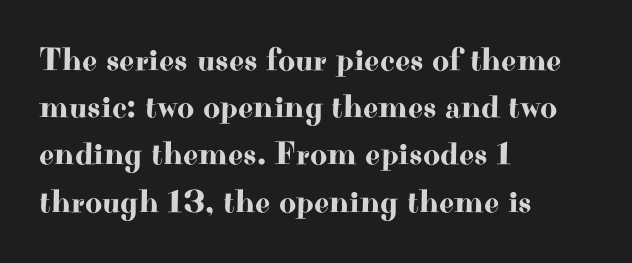
{"serif": "yes", "italic": "no", "width": "wide", "stroke_contrast": "high", "x_height": "small", "monospaced": "no", "underline": "no", "align": "left", "line_spacing": "normal", "line_spacing_ratio": 1.43, "letter_spacing": "normal", "letter_spacing_em": 0.0, "glyph_px": 33}
